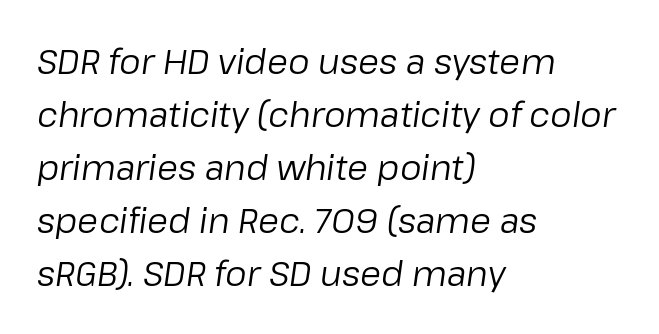
The image shows 34 px regular-weight type, italic (leaning right); set left-aligned, normal line spacing (1.56x), normal letter spacing, not underlined; low stroke contrast and a medium x-height.
